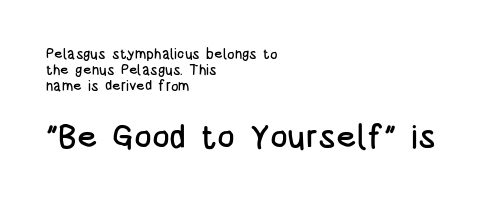
The image shows 33 px condensed sans-serif type, upright; set left-aligned, tight line spacing (1.13x), normal letter spacing, not underlined; the second (bottom) block is 2.36x larger; low stroke contrast and a large x-height.
